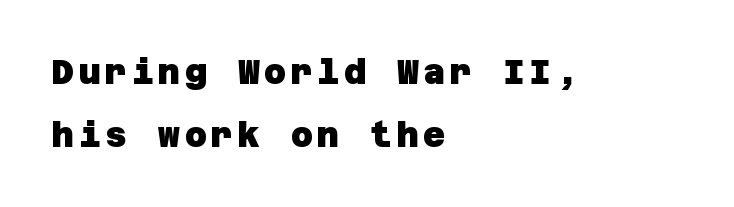
The image shows 34 px heavy sans-serif type; set left-aligned, line spacing 1.84x, not underlined; low stroke contrast and a large x-height.
